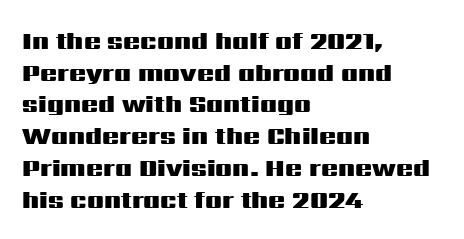
{"italic": "no", "bold": "yes", "underline": "no", "align": "left", "line_spacing": "normal", "line_spacing_ratio": 1.27, "letter_spacing": "normal", "letter_spacing_em": 0.0, "glyph_px": 25}
